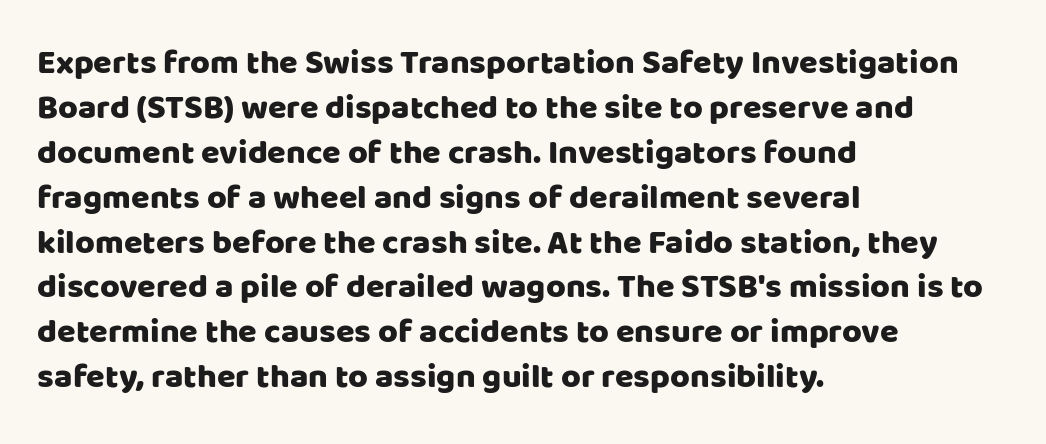
In terms of letterform style, serifs are entirely absent. The passage is arranged the way most books set body copy — flush left. Character widths vary here, with narrow letters taking less room than wide ones. Here the glyphs are tracked normally, forming tight word shapes. Lines of text with bare space underneath. Tall strokes in this sample are plumb rather than angled.
